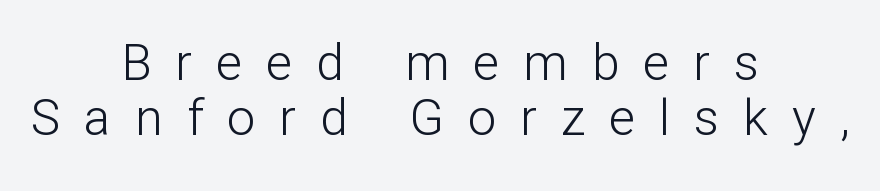
Q: Is the text bold? A: No.
Q: Is the text italic (slanted)? A: No, it is upright.
Q: Is the typeface a serif or a sans-serif typeface? A: Sans-serif.
Q: Is the text underlined? A: No.
Q: How is the paragraph aligned? A: Centered.
Q: Is the spacing between letters normal or unusually wide? A: Unusually wide.
Q: Is the spacing between lines tight, normal or loose? A: Tight.
Q: Width (condensed, normal, or wide)? A: Normal.
Q: Stroke contrast? A: Low.
Q: x-height? A: Medium.
Q: Monospaced? A: No.
